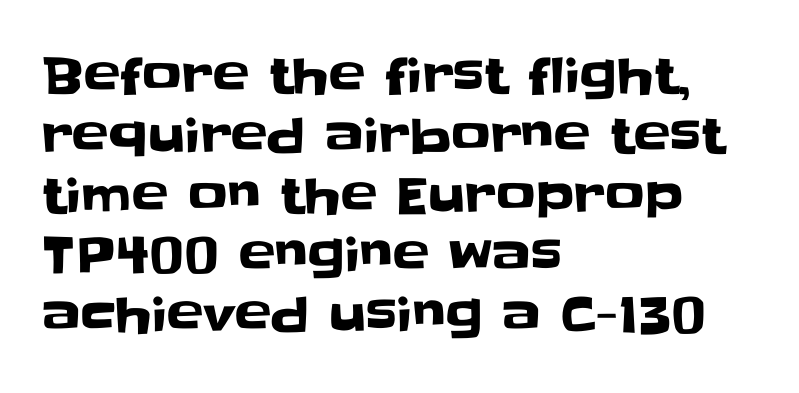
Q: Is the text italic (slanted)? A: No, it is upright.
Q: Is the typeface a serif or a sans-serif typeface? A: Sans-serif.
Q: Is the text underlined? A: No.
Q: How is the paragraph aligned? A: Left-aligned.
Q: Is the spacing between letters normal or unusually wide? A: Normal.
Q: Width (condensed, normal, or wide)? A: Normal.
Q: Stroke contrast? A: Low.
Q: x-height? A: Large.
Q: Monospaced? A: No.
